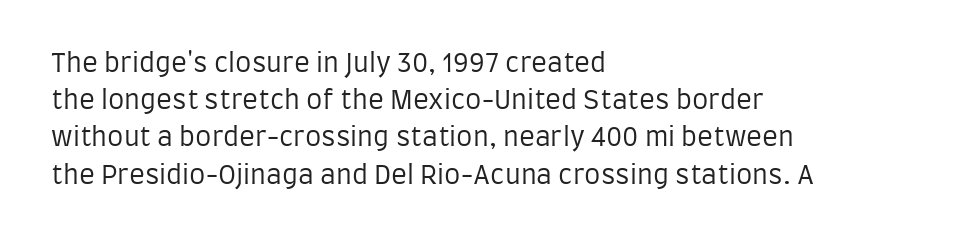
The rendering anchors every line to the left-hand side. A clean baseline with only descenders dipping below it. No chunkiness to these letters — they're not bold. Leading matches the norm, producing a regular column. Ascenders rise straight up at ninety degrees. Nobody touched the tracking dial on this one.
